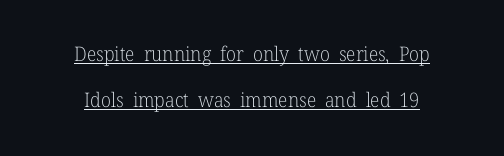
Look at the tracking — it's just the regular setting, nothing added. The type sits square on the baseline with zero lean. The font sits on the lighter half of the weight spectrum, regular included. These lines stand farther apart than default settings would place them. In designer terms, the underline attribute is active on this setting. Visually the block forms a symmetrical silhouette, jagged on both flanks.
